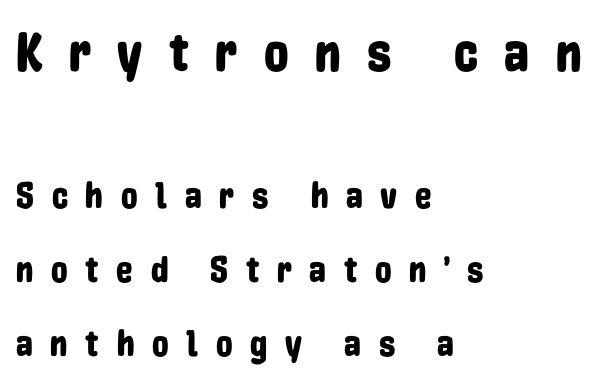
Q: Is the text italic (slanted)? A: No, it is upright.
Q: Is the typeface a serif or a sans-serif typeface? A: Sans-serif.
Q: Is the text underlined? A: No.
Q: How is the paragraph aligned? A: Left-aligned.
Q: Is the spacing between letters normal or unusually wide? A: Unusually wide.
Q: Is the spacing between lines tight, normal or loose? A: Loose.
Q: Which block of text is set in a larger size, the first (top) or the second (bottom)? A: The first (top) one.
Q: Width (condensed, normal, or wide)? A: Condensed.
Q: Stroke contrast? A: Low.
Q: x-height? A: Medium.
Q: Monospaced? A: No.
